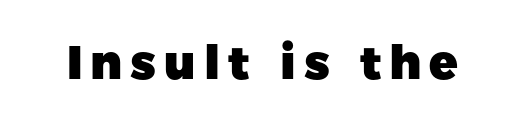
No word sits above an underline. The characters look thick and weighty, a clear bold. The characters display no serif detailing; their extremities are plain. These lines are rendered in a variable-pitch font. The letters stand upright; this is a roman face.
